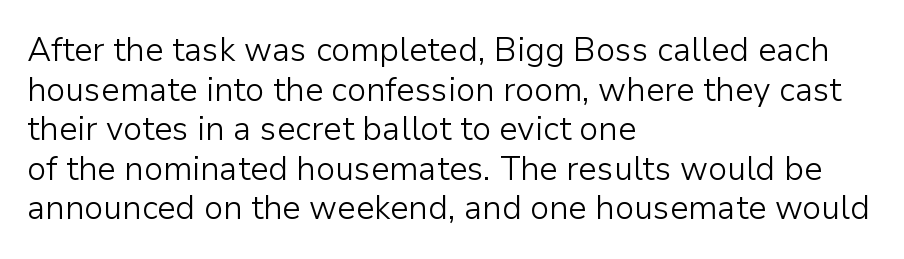
The image shows 33 px light sans-serif type, upright; set left-aligned, line spacing 1.2x, normal letter spacing, not underlined; low stroke contrast and a medium x-height.
